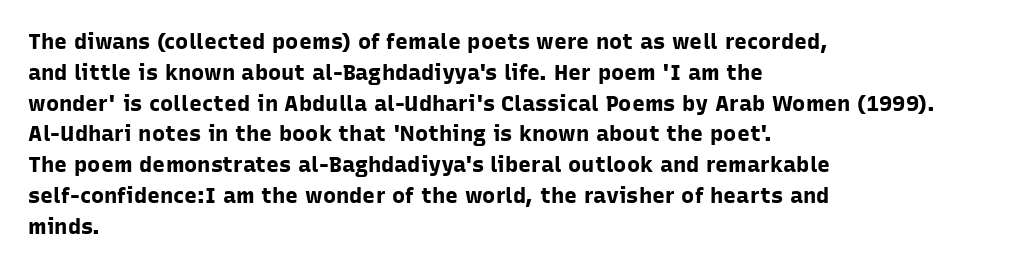
No italicization has been applied; the sample stays upright. The line-height multiplier appears to be the usual default. The face used here has the dense, thick strokes of a bold. Clear beneath every line of the passage. Each word holds together tightly as a unit, with standard inter-letter gaps. The typesetter chose a ragged-right arrangement here.
